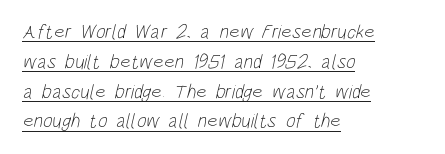
Q: Is the text bold? A: No.
Q: Is the text underlined? A: Yes.
Q: How is the paragraph aligned? A: Left-aligned.
Q: Is the spacing between letters normal or unusually wide? A: Normal.
Q: Is the spacing between lines tight, normal or loose? A: Normal.
